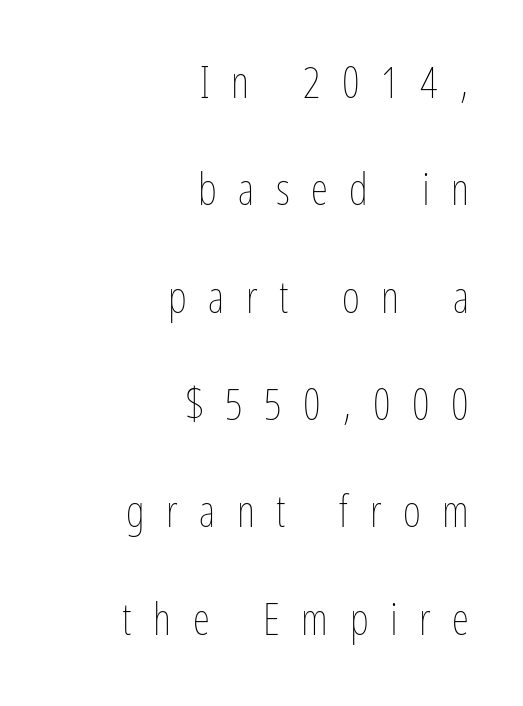
Q: Is the text bold? A: No.
Q: Is the text italic (slanted)? A: No, it is upright.
Q: Is the text underlined? A: No.
Q: How is the paragraph aligned? A: Right-aligned.
Q: Is the spacing between letters normal or unusually wide? A: Unusually wide.
Q: Is the spacing between lines tight, normal or loose? A: Loose.
Q: Width (condensed, normal, or wide)? A: Condensed.
Q: Stroke contrast? A: Low.
Q: x-height? A: Medium.
Q: Monospaced? A: No.
